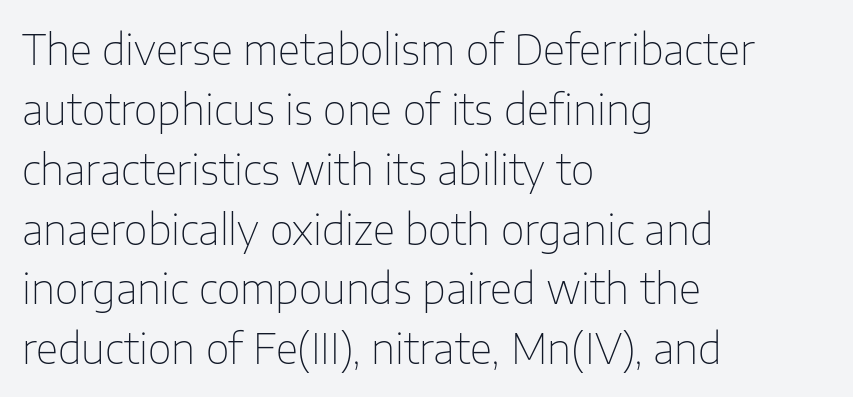
Each new line begins a customary step beneath the previous one. What kind of face is this? One without serifs — a sans. Does the lettering tilt? It doesn't — this is upright. This rendering leaves character spacing at its baseline value. The passage shown is not bold in any degree. Leftover space on each line is placed entirely after the last word.
